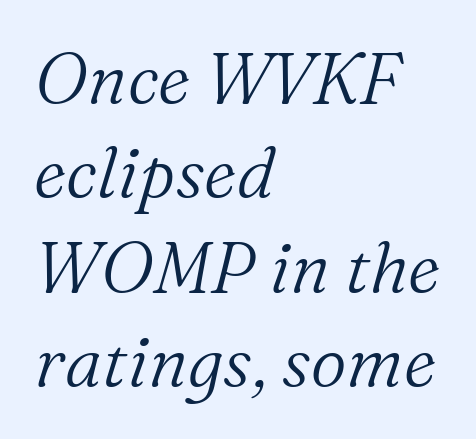
{"serif": "yes", "italic": "yes", "lean": "right", "slant_degrees": 16, "bold": "no", "weight": "light", "width": "normal", "stroke_contrast": "medium", "x_height": "medium", "monospaced": "no", "underline": "no", "align": "left", "line_spacing": "normal", "line_spacing_ratio": 1.35, "letter_spacing": "normal", "letter_spacing_em": 0.0, "glyph_px": 70}
